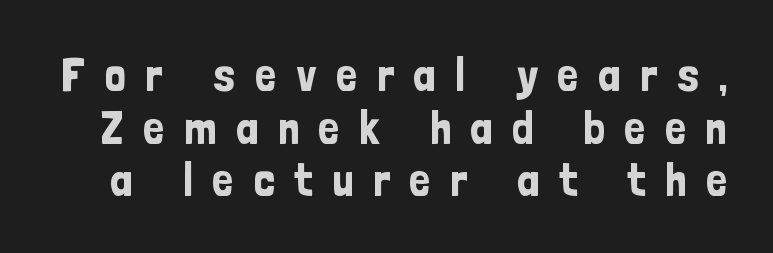
Q: Is the text italic (slanted)? A: No, it is upright.
Q: Is the typeface a serif or a sans-serif typeface? A: Sans-serif.
Q: Is the text underlined? A: No.
Q: Is the spacing between letters normal or unusually wide? A: Unusually wide.
Q: Is the spacing between lines tight, normal or loose? A: Tight.
Q: Width (condensed, normal, or wide)? A: Condensed.
Q: Stroke contrast? A: Low.
Q: x-height? A: Medium.
Q: Monospaced? A: No.
